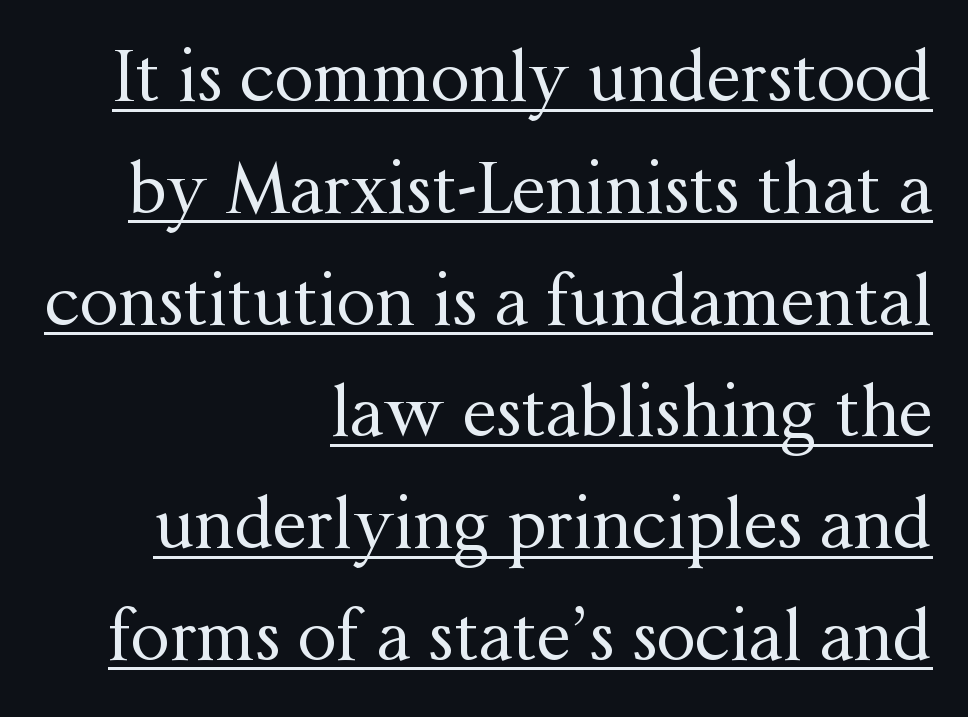
Q: Is the text bold? A: No.
Q: Is the text italic (slanted)? A: No, it is upright.
Q: Is the typeface a serif or a sans-serif typeface? A: Serif.
Q: Is the text underlined? A: Yes.
Q: How is the paragraph aligned? A: Right-aligned.
Q: Is the spacing between letters normal or unusually wide? A: Normal.
Q: Is the spacing between lines tight, normal or loose? A: Normal.
Q: Width (condensed, normal, or wide)? A: Normal.
Q: Stroke contrast? A: Medium.
Q: x-height? A: Medium.
Q: Monospaced? A: No.
